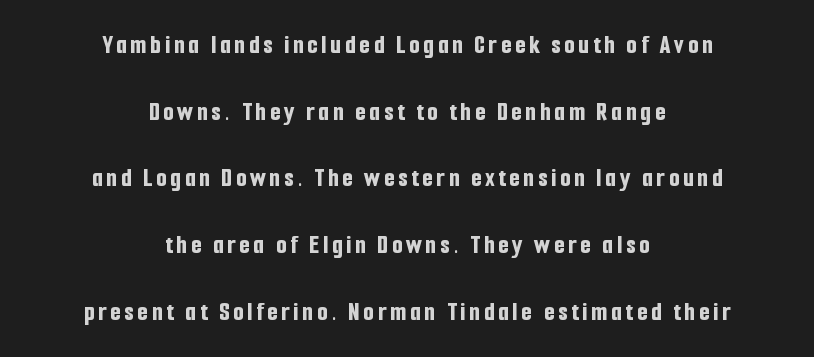
{"italic": "no", "bold": "yes", "underline": "no", "align": "center", "line_spacing": "loose", "line_spacing_ratio": 2.47, "glyph_px": 27}
